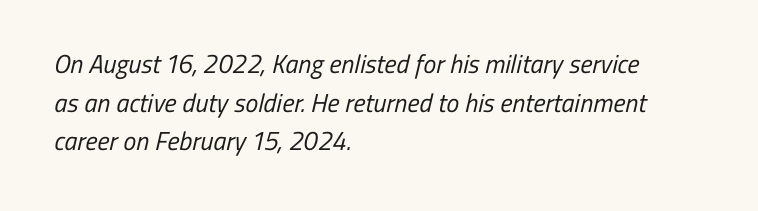
{"bold": "no", "underline": "no", "align": "left", "line_spacing": "normal", "line_spacing_ratio": 1.49, "letter_spacing": "normal", "letter_spacing_em": 0.0, "glyph_px": 26}
